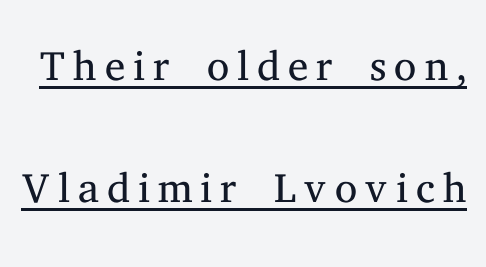
You could not count columns in this text — the font is proportionally spaced. What's the leading like? Stretched, with rows far apart. A typographer would call this underscored text. Counters stay open thanks to moderate or lighter strokes. Designer's note — italics off, roman on. The typeface chosen for these lines features serifs.
